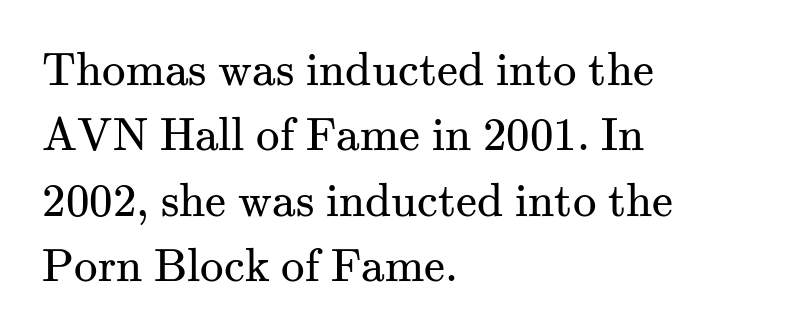
Here the designer chose a conventional face with non-uniform glyph widths. One glance says typical: line gaps are just what's usual. Inter-character spacing is left at the font's built-in metrics. Rendered with straight, roman letterforms. A quiet, ordinary-to-light weight characterises the typeface.
